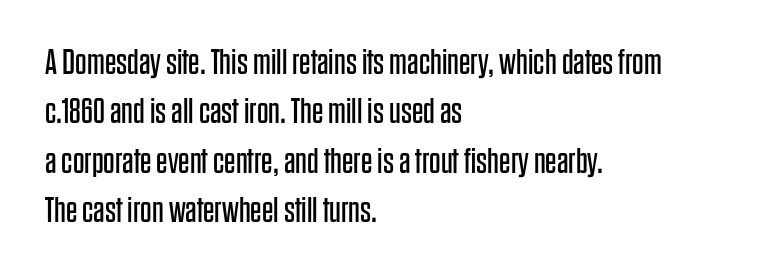
The image shows 36 px regular-weight, condensed sans-serif type, upright; set left-aligned, normal line spacing (1.37x), normal letter spacing, not underlined; low stroke contrast and a large x-height.
